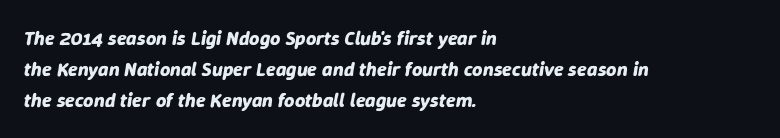
{"italic": "yes", "lean": "right", "slant_degrees": 9, "bold": "yes", "underline": "no", "align": "left", "line_spacing": "normal", "line_spacing_ratio": 1.54, "letter_spacing": "normal", "letter_spacing_em": 0.0, "glyph_px": 20}
